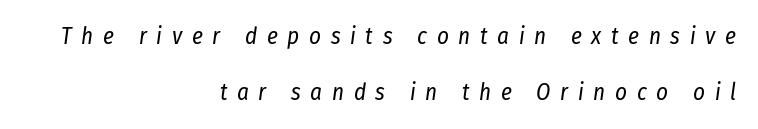
{"italic": "yes", "lean": "right", "slant_degrees": 8, "bold": "no", "underline": "no", "align": "right", "line_spacing": "loose", "line_spacing_ratio": 2.42, "letter_spacing": "wide", "letter_spacing_em": 0.42, "glyph_px": 23}
